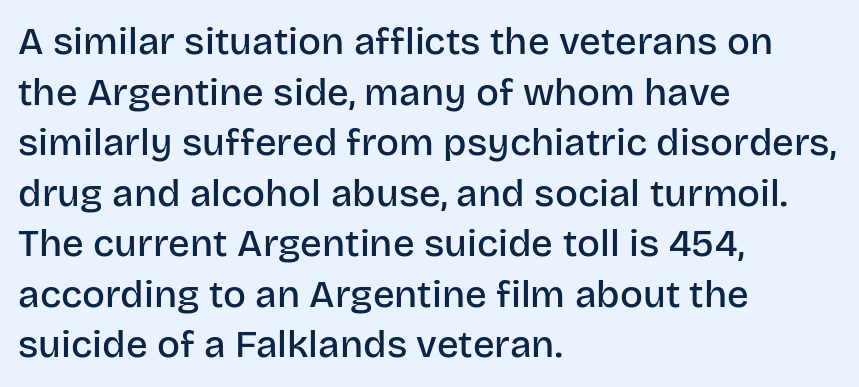
A normal amount of white space separates one row of letters from the next. The text was rendered using a sans face with plain stroke endings. On the weight axis this lands at semibold, roughly 600. Think of a printed novel: that variable character pitch is what you see here. Here the glyphs are tracked normally, forming tight word shapes. Reading down the block, your eye returns to a fixed left position each line.
